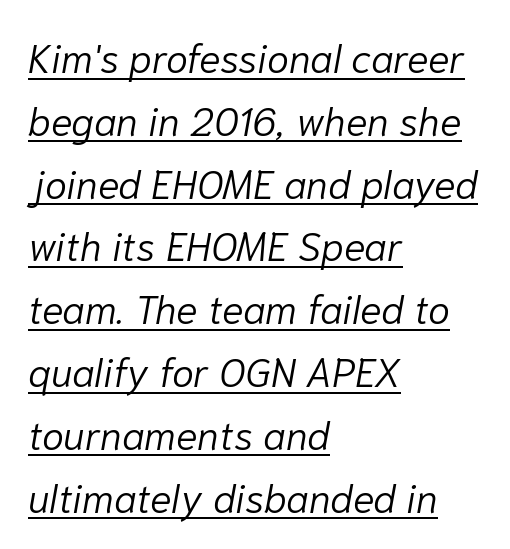
{"italic": "yes", "lean": "right", "slant_degrees": 10, "bold": "no", "weight": "light", "width": "normal", "stroke_contrast": "low", "x_height": "medium", "monospaced": "no", "underline": "yes", "align": "left", "line_spacing": "normal", "line_spacing_ratio": 1.57, "letter_spacing": "normal", "letter_spacing_em": 0.0, "glyph_px": 40}
